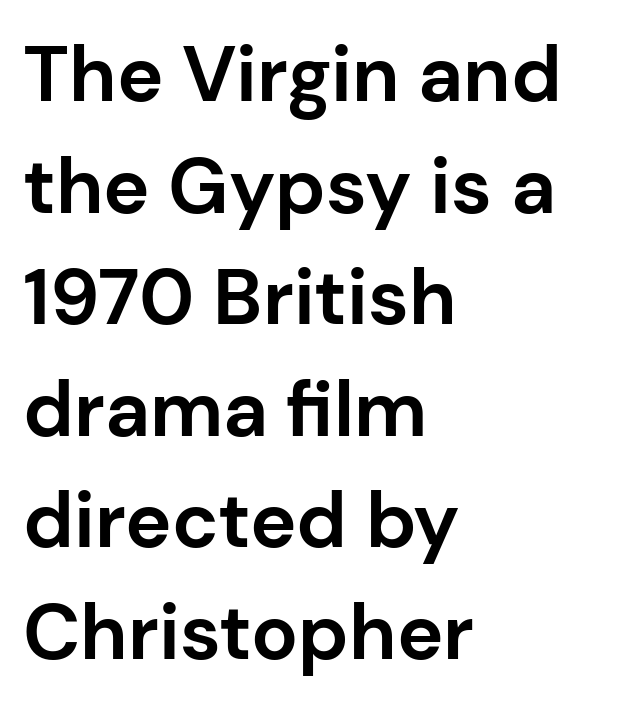
{"serif": "no", "italic": "no", "bold": "yes", "weight": "bold", "width": "normal", "stroke_contrast": "low", "x_height": "medium", "monospaced": "no", "underline": "no", "align": "left", "line_spacing": "normal", "line_spacing_ratio": 1.43, "letter_spacing": "normal", "letter_spacing_em": 0.0, "glyph_px": 78}
